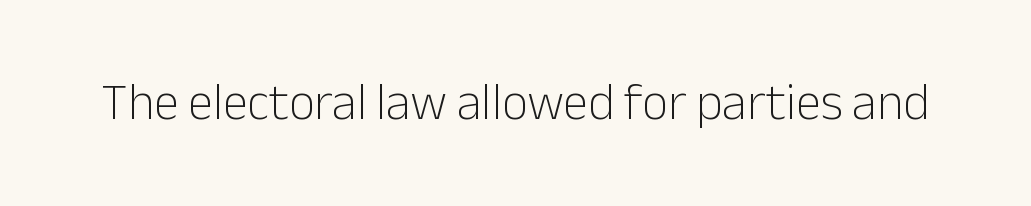
{"serif": "no", "italic": "no", "bold": "no", "weight": "light", "width": "normal", "stroke_contrast": "low", "x_height": "medium", "monospaced": "no", "underline": "no", "letter_spacing": "normal", "letter_spacing_em": 0.0, "glyph_px": 51}
